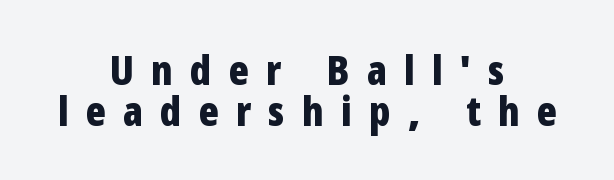
Q: Is the text bold? A: Yes.
Q: Is the text italic (slanted)? A: No, it is upright.
Q: Is the typeface a serif or a sans-serif typeface? A: Sans-serif.
Q: Is the text underlined? A: No.
Q: How is the paragraph aligned? A: Centered.
Q: Is the spacing between letters normal or unusually wide? A: Unusually wide.
Q: Is the spacing between lines tight, normal or loose? A: Tight.
Q: Width (condensed, normal, or wide)? A: Condensed.
Q: Stroke contrast? A: Low.
Q: x-height? A: Medium.
Q: Monospaced? A: No.
